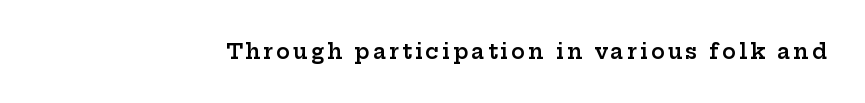
{"italic": "no", "bold": "semi", "underline": "no", "glyph_px": 21}
